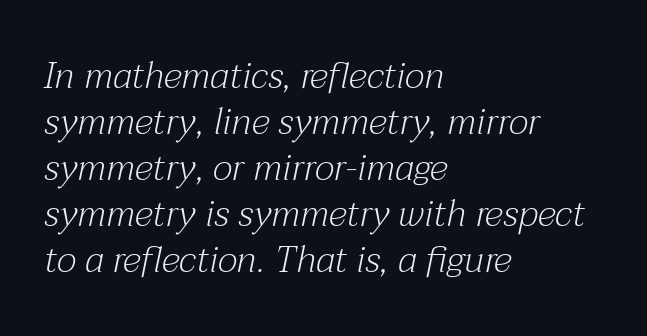
Style check: oblique. The setting favours the left margin, as ordinary paragraphs usually do. The space beneath each line is pristine and unruled. Varying glyph widths throughout — classic text-font behaviour. In terms of letterform style, serifs are clearly present. These glyphs show unthickened strokes, regular width or finer.
